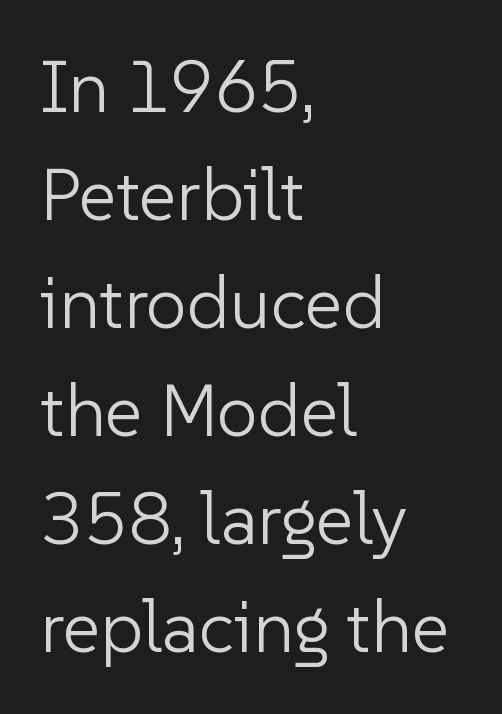
The image shows 73 px light sans-serif type, upright; set left-aligned, normal line spacing (1.48x), normal letter spacing, not underlined; low stroke contrast and a medium x-height.
